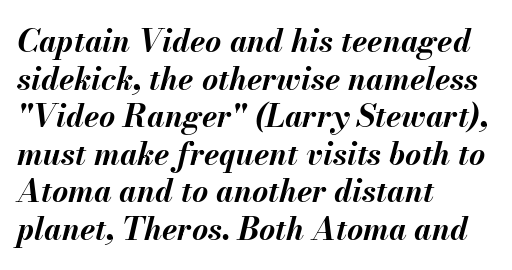
Notice how the passage keeps a crisp vertical edge on the left only. Unmarked baselines from the first word to the last. Glyph-to-glyph distance matches everyday printed text. Is this a fixed-width face? No — the glyphs have proportional, varying widths. Tall strokes in this sample are angled rather than plumb.
